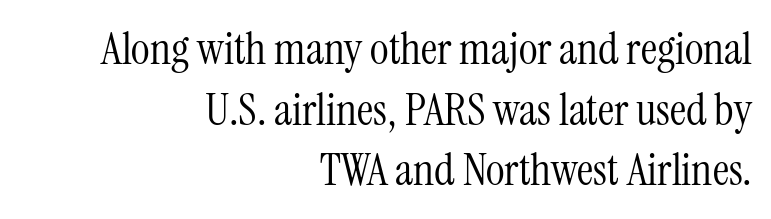
The image shows 45 px light, condensed serif type, upright; set right-aligned, normal line spacing (1.35x), normal letter spacing, not underlined; medium stroke contrast and a medium x-height.
